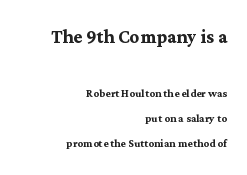
{"italic": "no", "bold": "yes", "underline": "no", "align": "right", "line_spacing_ratio": 1.81, "letter_spacing": "normal", "letter_spacing_em": 0.0, "larger_block": "first", "size_ratio": 1.71, "glyph_px": 24}
